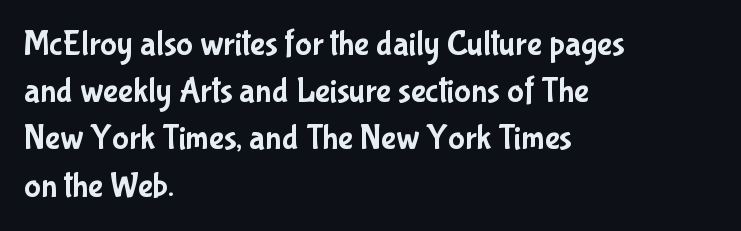
The image shows 35 px condensed sans-serif type, upright; set left-aligned, normal line spacing (1.35x), normal letter spacing, not underlined; low stroke contrast and a medium x-height.
